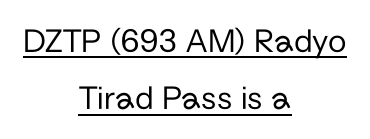
{"serif": "no", "italic": "no", "bold": "no", "weight": "regular", "width": "normal", "stroke_contrast": "low", "x_height": "medium", "monospaced": "no", "underline": "yes", "align": "center", "line_spacing": "normal", "line_spacing_ratio": 1.68, "letter_spacing": "normal", "letter_spacing_em": 0.0, "glyph_px": 34}
